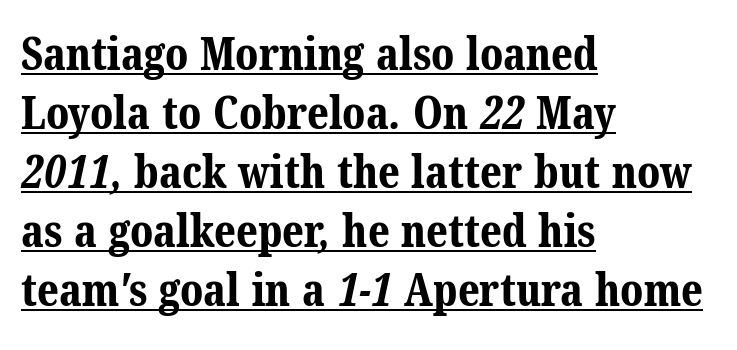
Q: Is the text bold? A: Yes.
Q: Is the typeface a serif or a sans-serif typeface? A: Serif.
Q: Is the text underlined? A: Yes.
Q: How is the paragraph aligned? A: Left-aligned.
Q: Is the spacing between letters normal or unusually wide? A: Normal.
Q: Is the spacing between lines tight, normal or loose? A: Normal.
Q: Width (condensed, normal, or wide)? A: Normal.
Q: Stroke contrast? A: Medium.
Q: x-height? A: Medium.
Q: Monospaced? A: No.
